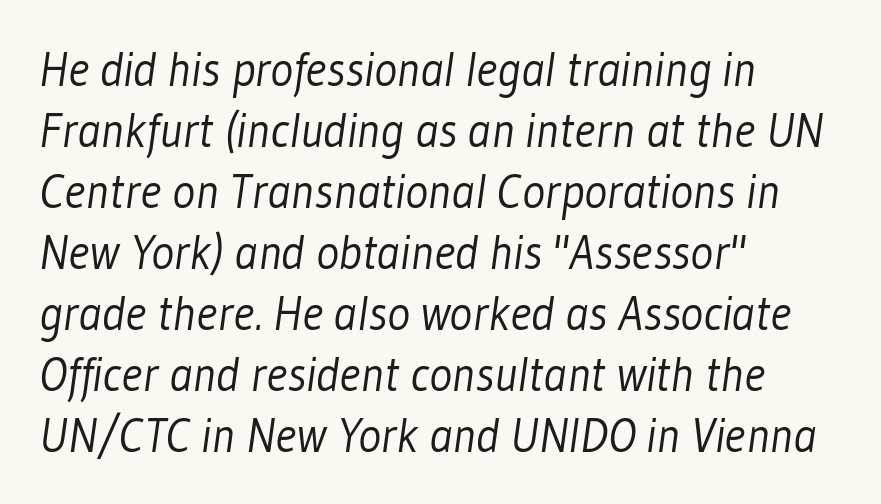
{"serif": "no", "bold": "no", "weight": "light", "width": "condensed", "stroke_contrast": "low", "x_height": "medium", "monospaced": "no", "underline": "no", "align": "left", "line_spacing": "normal", "line_spacing_ratio": 1.27, "letter_spacing": "normal", "letter_spacing_em": 0.0, "glyph_px": 48}
